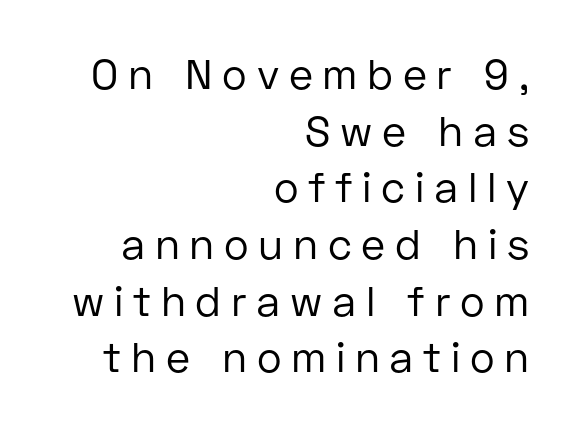
{"serif": "no", "italic": "no", "bold": "no", "weight": "regular", "width": "normal", "stroke_contrast": "low", "x_height": "medium", "monospaced": "no", "underline": "no", "align": "right", "line_spacing": "normal", "line_spacing_ratio": 1.35, "letter_spacing": "wide", "letter_spacing_em": 0.23, "glyph_px": 42}
